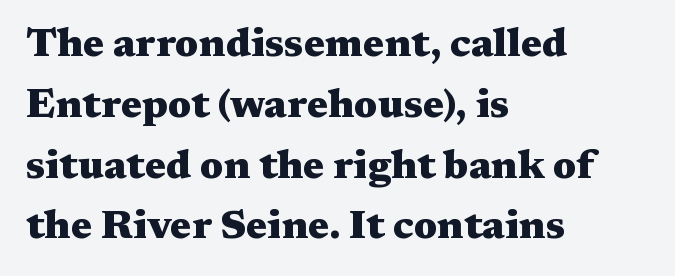
Q: Is the text bold? A: Yes.
Q: Is the text italic (slanted)? A: No, it is upright.
Q: Is the typeface a serif or a sans-serif typeface? A: Serif.
Q: Is the text underlined? A: No.
Q: How is the paragraph aligned? A: Left-aligned.
Q: Is the spacing between letters normal or unusually wide? A: Normal.
Q: Is the spacing between lines tight, normal or loose? A: Normal.
Q: Width (condensed, normal, or wide)? A: Wide.
Q: Stroke contrast? A: Medium.
Q: x-height? A: Medium.
Q: Monospaced? A: No.
